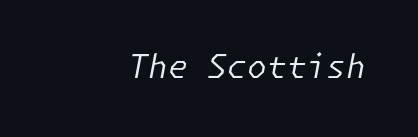
Look at the tracking — it's just the regular setting, nothing added. When letters slant like this, we call the style italic. This rendering features lettering with no underline. No extra ink here — the face is not bold.
